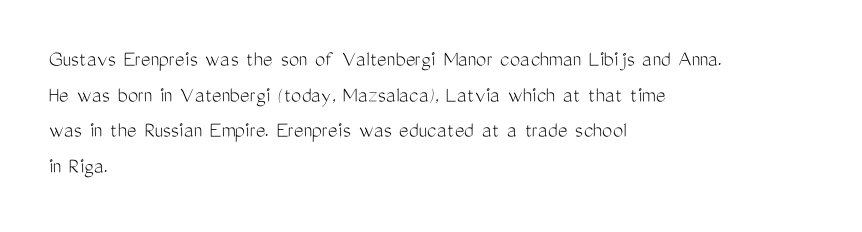
Baseline-to-baseline distance is the conventional proportion of letter height. The passage is arranged the way most books set body copy — flush left. The glyphs are unaccompanied by any horizontal stroke below them. The gaps between neighbouring characters are ordinary and unremarkable.
